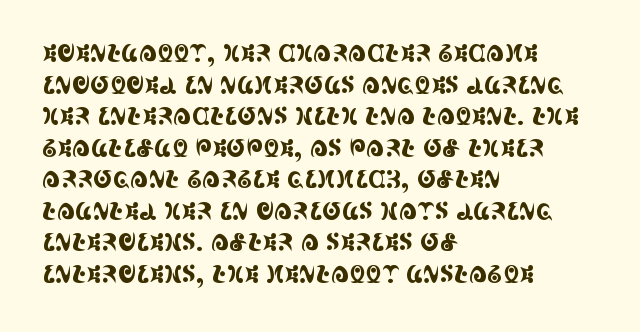
{"italic": "no", "underline": "no", "align": "left", "line_spacing": "normal", "line_spacing_ratio": 1.37, "letter_spacing": "normal", "letter_spacing_em": 0.0, "glyph_px": 23}
